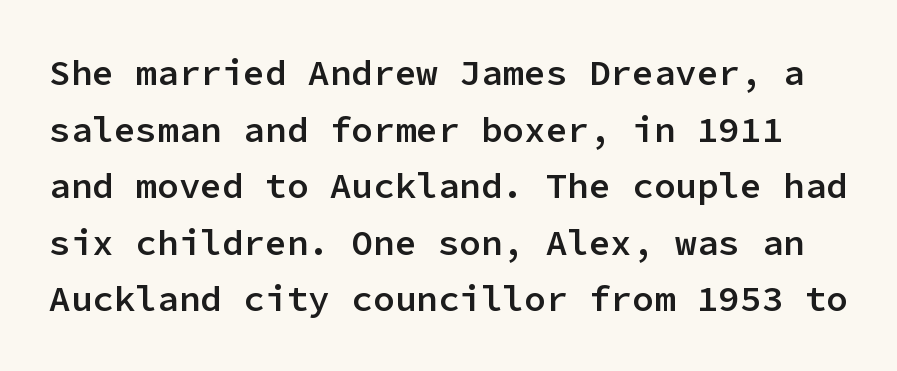
The area under the type is left untouched. The strokes are fattened partway — semibold, not bold. Interline gaps are of average width in this sample. Words appear dense and cohesive because spacing is normal.
